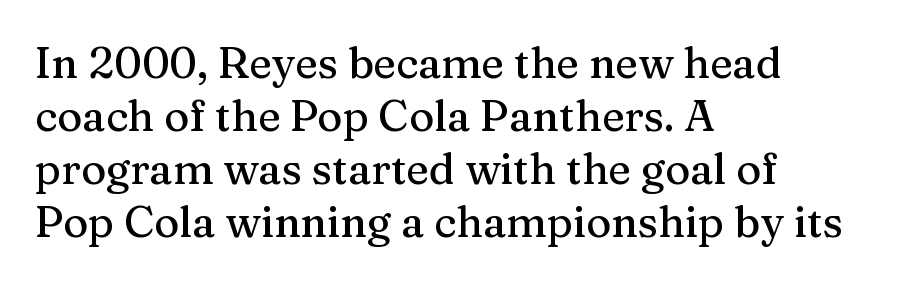
The image shows 43 px serif type, upright; set left-aligned, line spacing 1.23x, normal letter spacing, not underlined; medium stroke contrast and a medium x-height.
